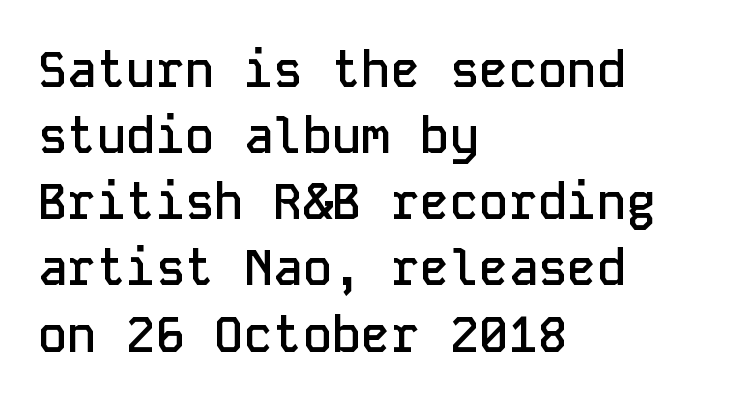
The image shows 49 px semibold sans-serif type, upright, monospaced; set left-aligned, normal line spacing (1.35x), normal letter spacing, not underlined; low stroke contrast and a medium x-height.
